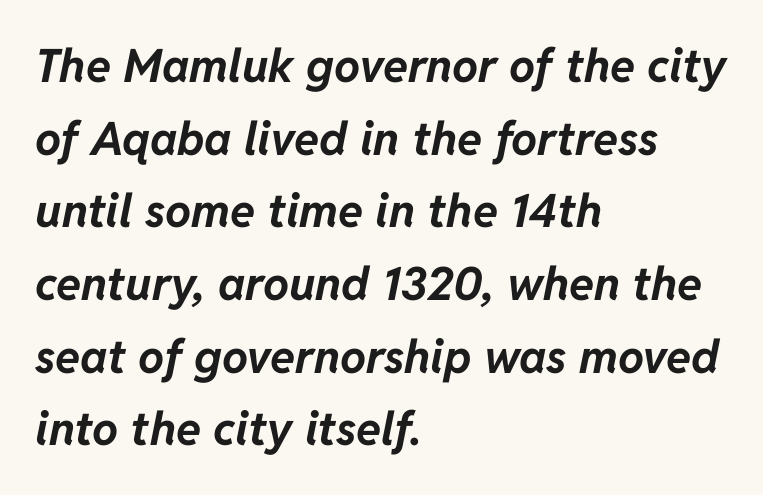
Q: Is the text bold? A: Yes.
Q: Is the text italic (slanted)? A: Yes, it leans right by about 11 degrees.
Q: Is the text underlined? A: No.
Q: How is the paragraph aligned? A: Left-aligned.
Q: Is the spacing between letters normal or unusually wide? A: Normal.
Q: Is the spacing between lines tight, normal or loose? A: Normal.
Q: Width (condensed, normal, or wide)? A: Normal.
Q: Stroke contrast? A: Low.
Q: x-height? A: Medium.
Q: Monospaced? A: No.
